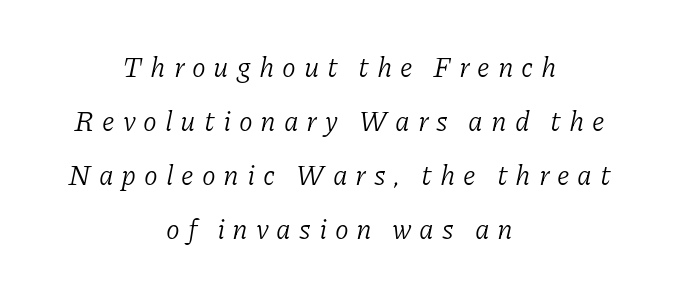
{"serif": "yes", "italic": "yes", "lean": "right", "slant_degrees": 11, "bold": "no", "weight": "light", "width": "normal", "stroke_contrast": "low", "x_height": "medium", "monospaced": "no", "underline": "no", "align": "center", "line_spacing": "loose", "line_spacing_ratio": 1.93, "letter_spacing": "wide", "letter_spacing_em": 0.28, "glyph_px": 28}
